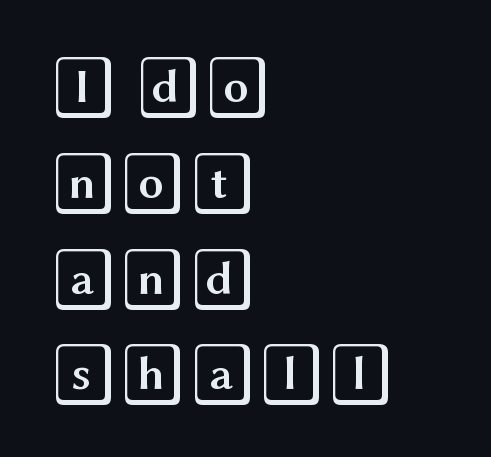
A roman cut, with each character standing at attention. Does the copy run flush right? No — it runs flush left. Between one letter and the next there's only the usual sliver of space. These lines sit exactly where default settings would place them.
